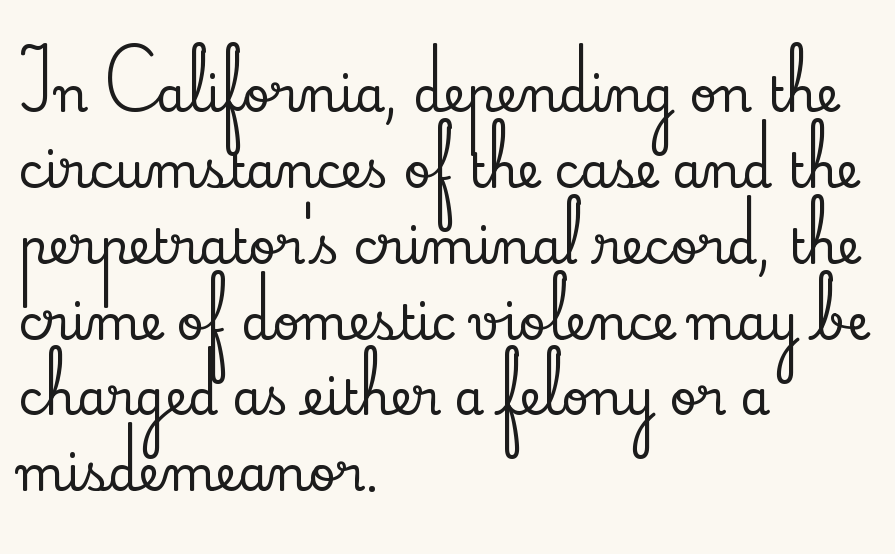
The image shows 48 px serif type, upright; set left-aligned, normal line spacing (1.58x), normal letter spacing, not underlined; low stroke contrast and a small x-height.
